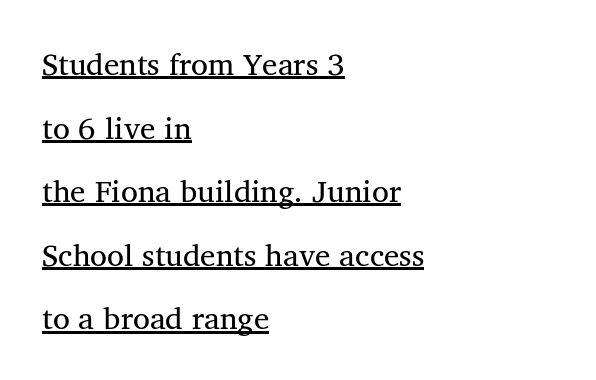
The string is rendered with underlining switched on. The type is set solid horizontally, with unmodified tracking. Ink coverage per letter is moderate at most. The letters advance in unequal steps, a hallmark of proportional type.
